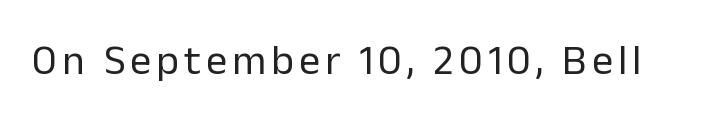
The image shows 42 px regular-weight sans-serif type, upright; set not underlined; low stroke contrast and a medium x-height.
